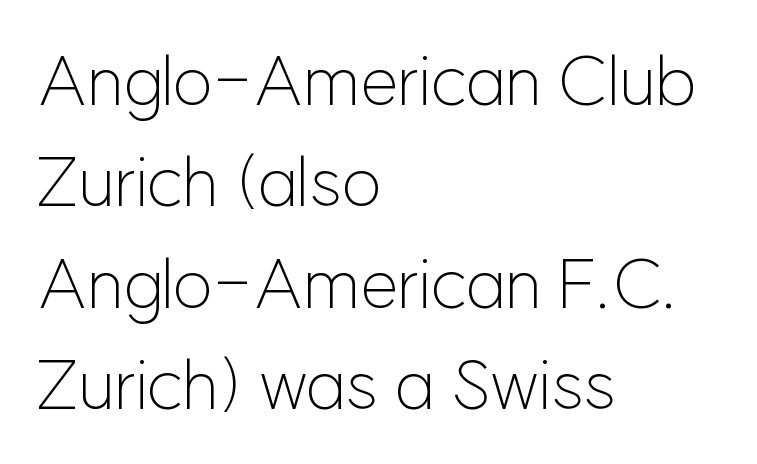
The image shows 69 px light sans-serif type, upright; set left-aligned, normal line spacing (1.47x), normal letter spacing, not underlined; low stroke contrast and a medium x-height.
